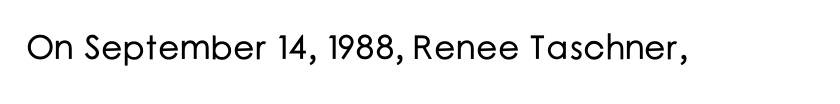
The image shows 34 px sans-serif type, upright; set normal letter spacing, not underlined; low stroke contrast and a medium x-height.
